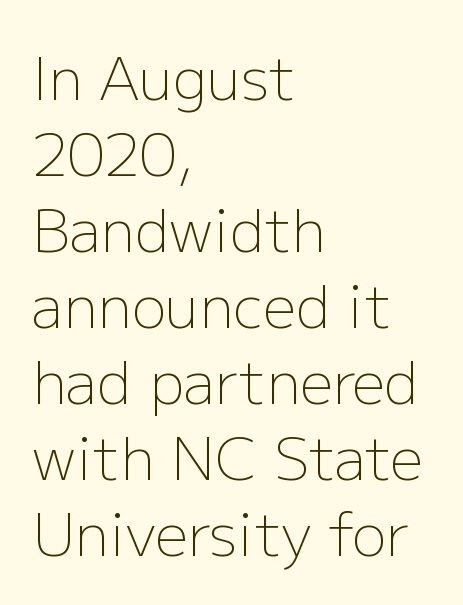
The image shows 58 px light sans-serif type, upright; set left-aligned, normal line spacing (1.31x), normal letter spacing, not underlined; low stroke contrast and a medium x-height.
